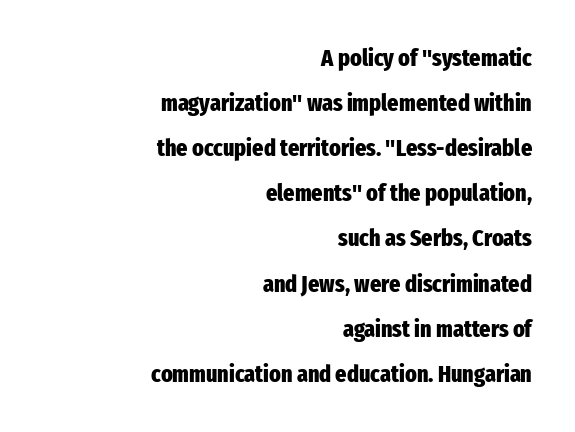
Check under the words: just untouched page. If you drew a line through each stem, it would be perfectly vertical. Notice how the passage keeps a crisp vertical edge on the right only. Compared with typical body copy, the letter spacing here is the same. The face used here has the dense, thick strokes of a bold.
